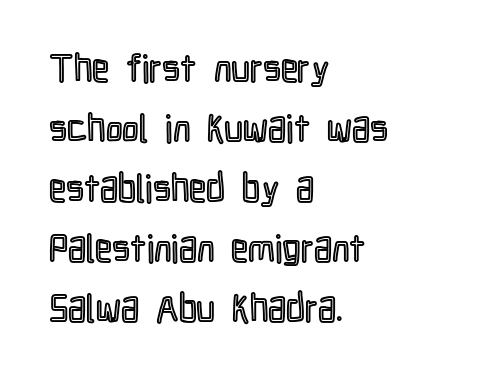
Vertical strokes here are truly vertical. Notice how descenders clear the ascenders below comfortably — that's standard leading. The foot of each line stays bare and open. Proportional: the letters do not fall into vertical columns. In CSS terms this would be text-align: left. These lines keep a tight, regular rhythm from letter to letter.
